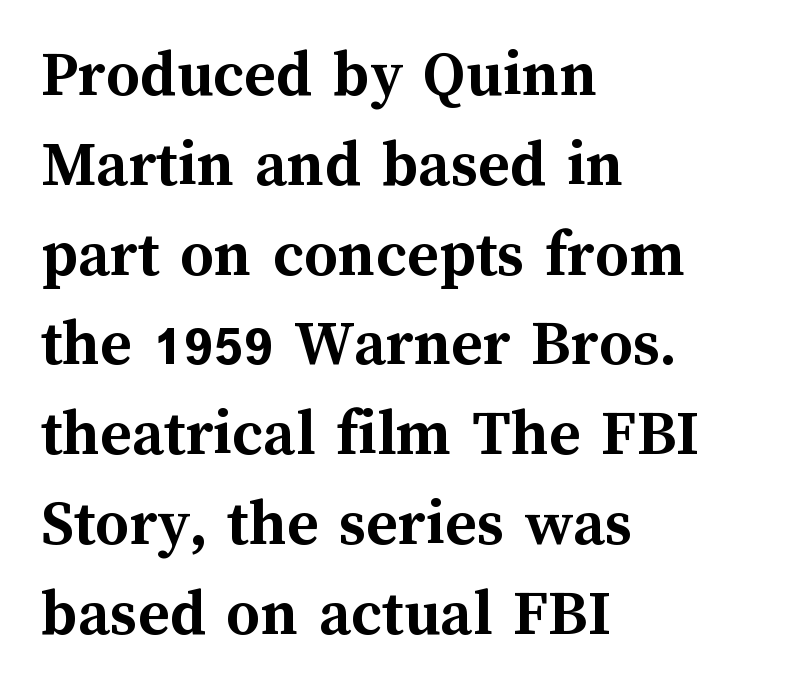
{"italic": "no", "bold": "yes", "weight": "semibold", "width": "normal", "stroke_contrast": "medium", "x_height": "medium", "monospaced": "no", "underline": "no", "align": "left", "line_spacing": "normal", "line_spacing_ratio": 1.34, "letter_spacing": "normal", "letter_spacing_em": 0.0, "glyph_px": 67}
